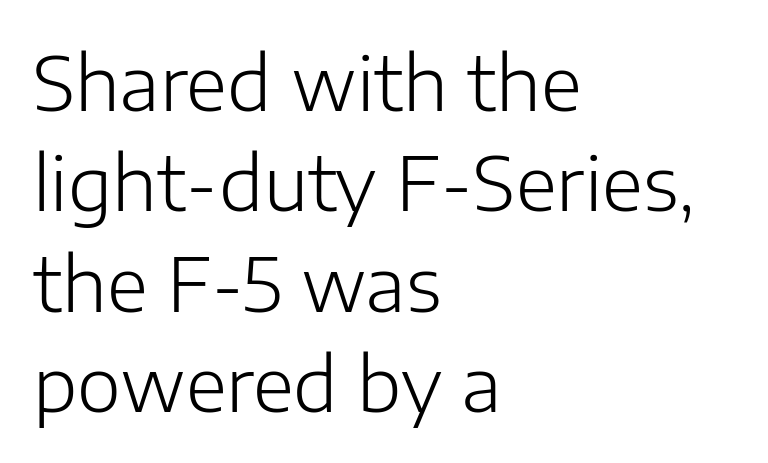
No heavy texture on the line: the type isn't bold. These lines are set flush left with a ragged right edge. The letters advance in unequal steps, a hallmark of proportional type. Plain, unruled lines of type. The face used here is rendered with its standard letterfit.
